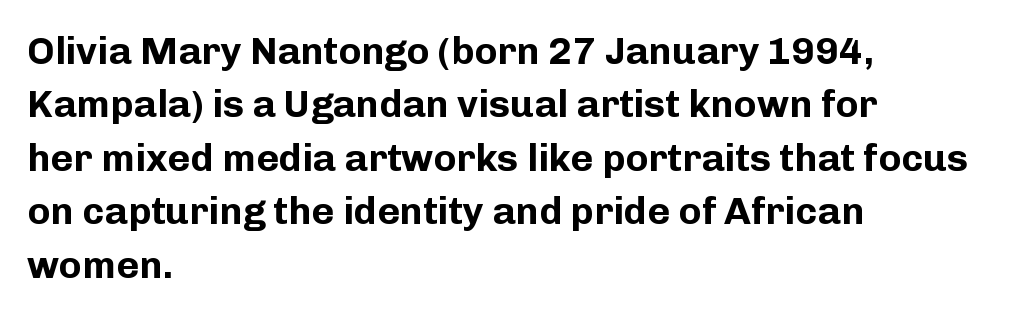
The image shows 39 px bold sans-serif type, upright; set left-aligned, normal line spacing (1.37x), normal letter spacing, not underlined; low stroke contrast and a medium x-height.
